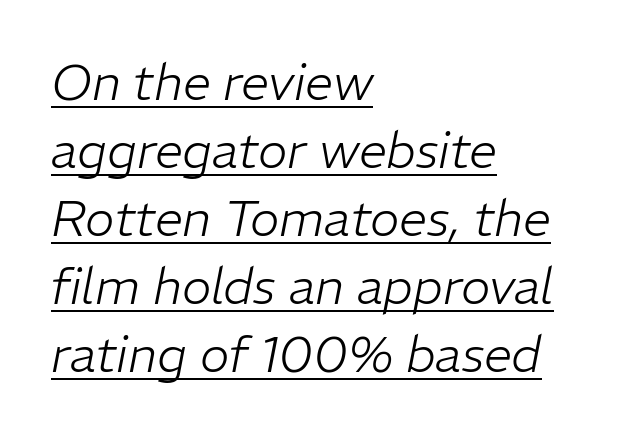
{"italic": "yes", "lean": "right", "slant_degrees": 11, "bold": "no", "weight": "light", "width": "normal", "stroke_contrast": "low", "x_height": "medium", "monospaced": "no", "underline": "yes", "align": "left", "line_spacing": "normal", "line_spacing_ratio": 1.36, "letter_spacing": "normal", "letter_spacing_em": 0.0, "glyph_px": 50}
